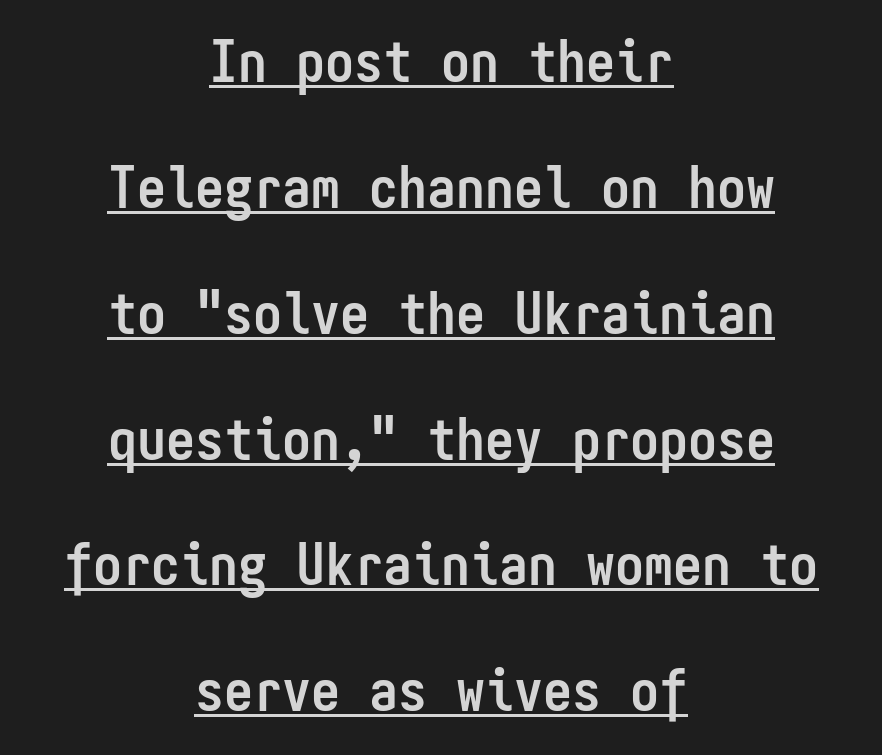
These words are printed bold, with thick strokes throughout. These lines keep a tight, regular rhythm from letter to letter. The rendering positions every line midway between the sides. The face used here is monospaced, like something from a code editor. This rendering features underlined lettering. Reading down the column, the eye jumps a long way to each next line.
